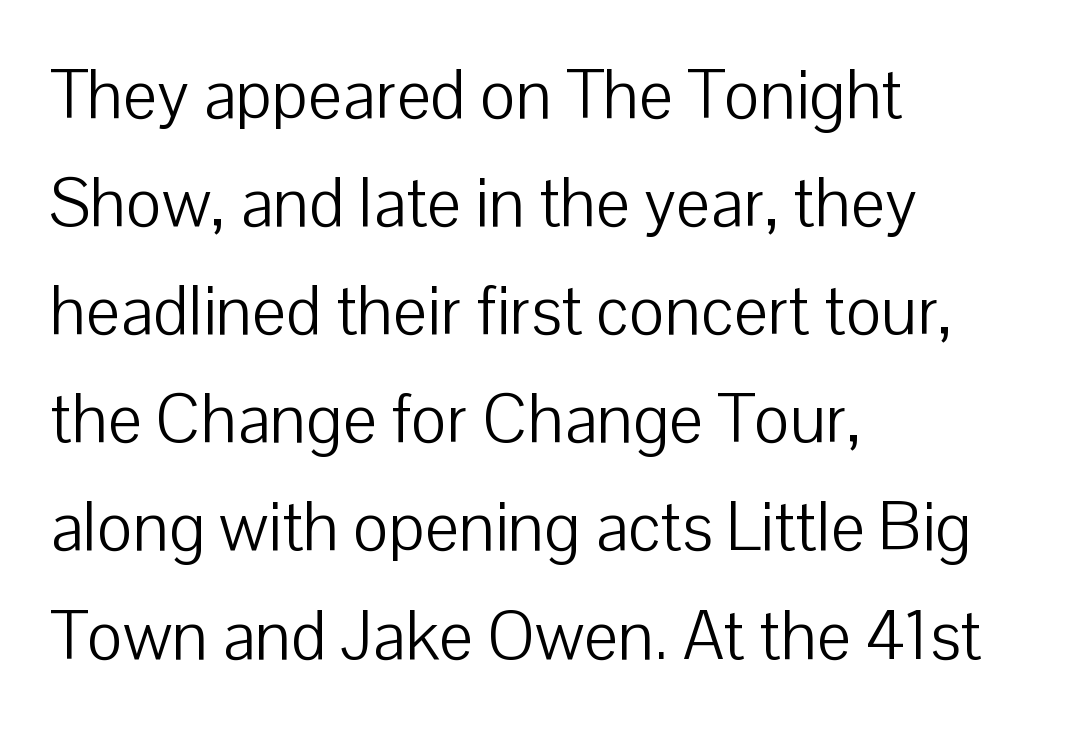
{"serif": "no", "italic": "no", "bold": "no", "weight": "light", "width": "normal", "stroke_contrast": "low", "x_height": "medium", "monospaced": "no", "underline": "no", "align": "left", "line_spacing": "normal", "line_spacing_ratio": 1.59, "letter_spacing": "normal", "letter_spacing_em": 0.0, "glyph_px": 68}
